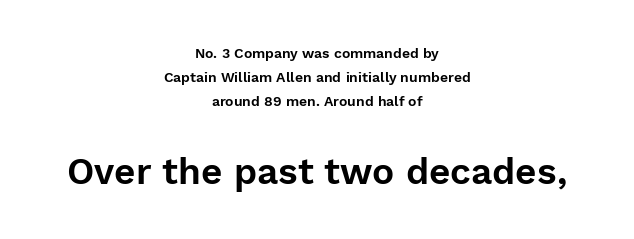
The image shows 37 px sans-serif type, upright; set centered, normal line spacing (1.7x), normal letter spacing, not underlined; the second (bottom) block is 2.64x larger; low stroke contrast and a medium x-height.
